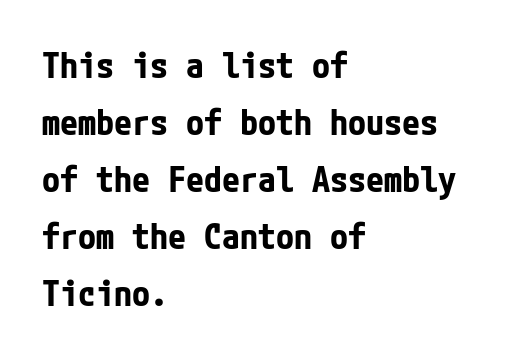
The letters stand upright; this is a roman face. The line-height multiplier appears to be the usual default. The typesetter chose a ragged-right arrangement here. Short note: letters normally spaced.
